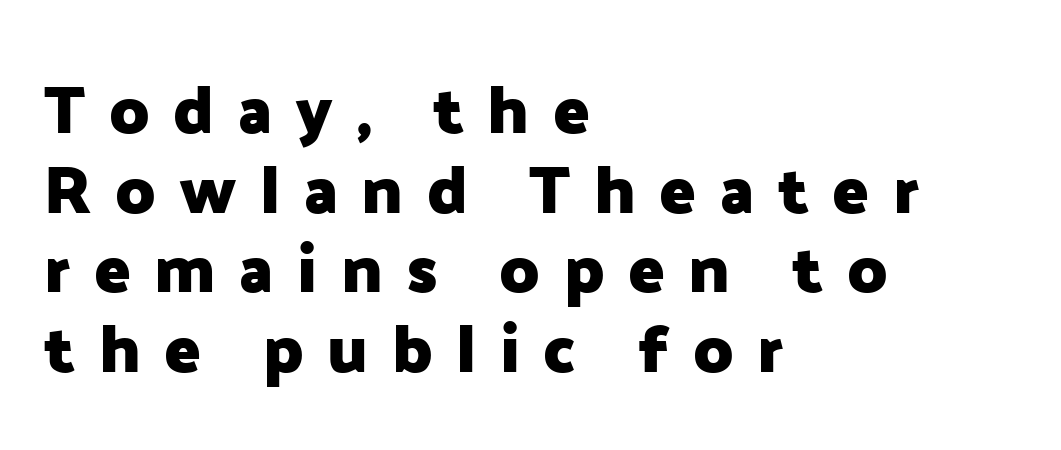
The image shows 67 px heavy sans-serif type, upright; set left-aligned, line spacing 1.19x, unusually wide letter spacing (+0.35 em), not underlined; low stroke contrast and a medium x-height.
